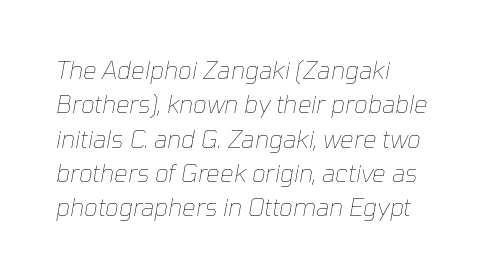
{"italic": "yes", "lean": "right", "slant_degrees": 10, "bold": "no", "underline": "no", "align": "left", "line_spacing": "normal", "line_spacing_ratio": 1.43, "letter_spacing": "normal", "letter_spacing_em": 0.0, "glyph_px": 24}
